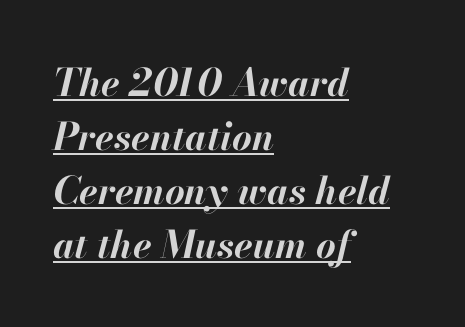
{"italic": "yes", "lean": "right", "slant_degrees": 13, "bold": "yes", "weight": "bold", "width": "normal", "stroke_contrast": "high", "x_height": "small", "monospaced": "no", "underline": "yes", "align": "left", "line_spacing": "normal", "line_spacing_ratio": 1.42, "letter_spacing": "normal", "letter_spacing_em": 0.0, "glyph_px": 38}
